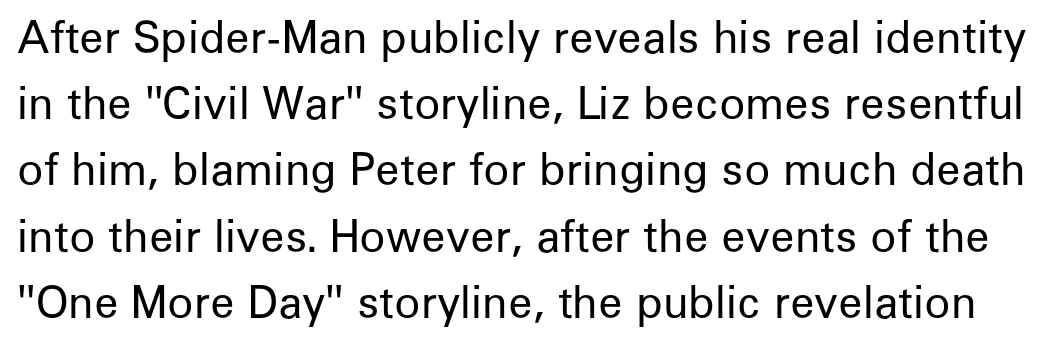
Q: Is the text bold? A: No.
Q: Is the text italic (slanted)? A: No, it is upright.
Q: Is the typeface a serif or a sans-serif typeface? A: Sans-serif.
Q: Is the text underlined? A: No.
Q: Is the spacing between letters normal or unusually wide? A: Normal.
Q: Is the spacing between lines tight, normal or loose? A: Normal.
Q: Width (condensed, normal, or wide)? A: Normal.
Q: Stroke contrast? A: Low.
Q: x-height? A: Medium.
Q: Monospaced? A: No.
